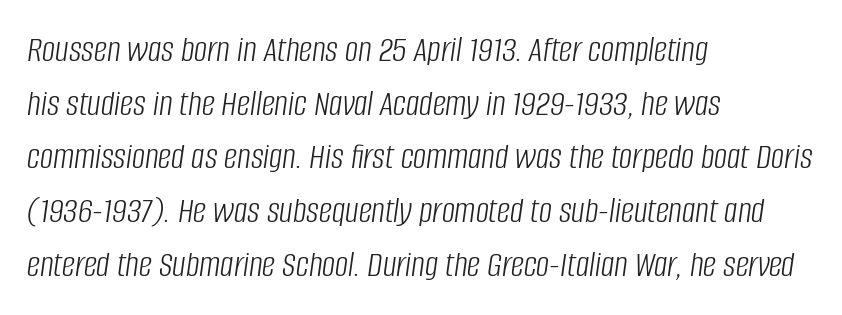
The image shows 37 px light, condensed type, italic (leaning right); set left-aligned, normal line spacing (1.45x), normal letter spacing, not underlined; low stroke contrast and a large x-height.
